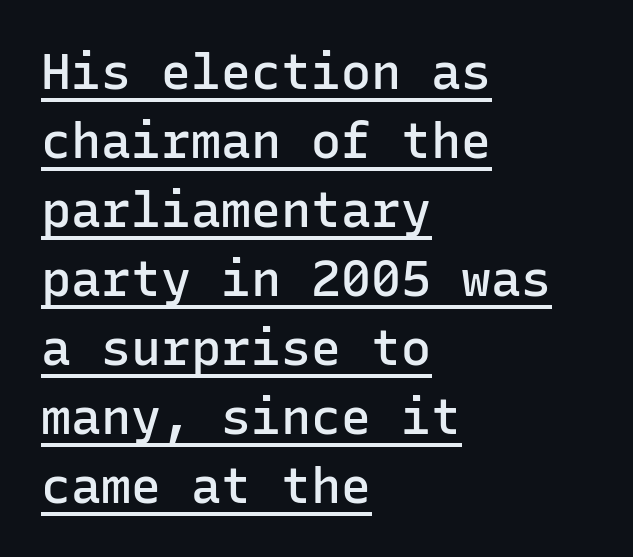
Look at the tracking — it's just the regular setting, nothing added. In terms of weight, the rendering is demibold, just under bold. Each letter, wide or thin by design, is forced into the same width here. Decoration check: the copy is underlined. The lines sit at an ordinary, default distance from one another.
